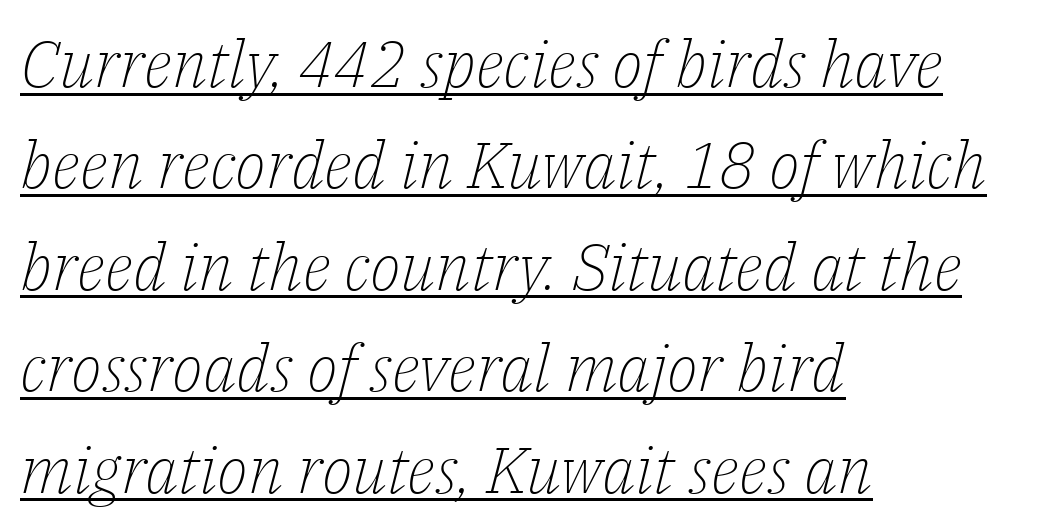
The image shows 65 px light serif type, italic (leaning right); set left-aligned, normal line spacing (1.56x), normal letter spacing, underlined; low stroke contrast and a medium x-height.
